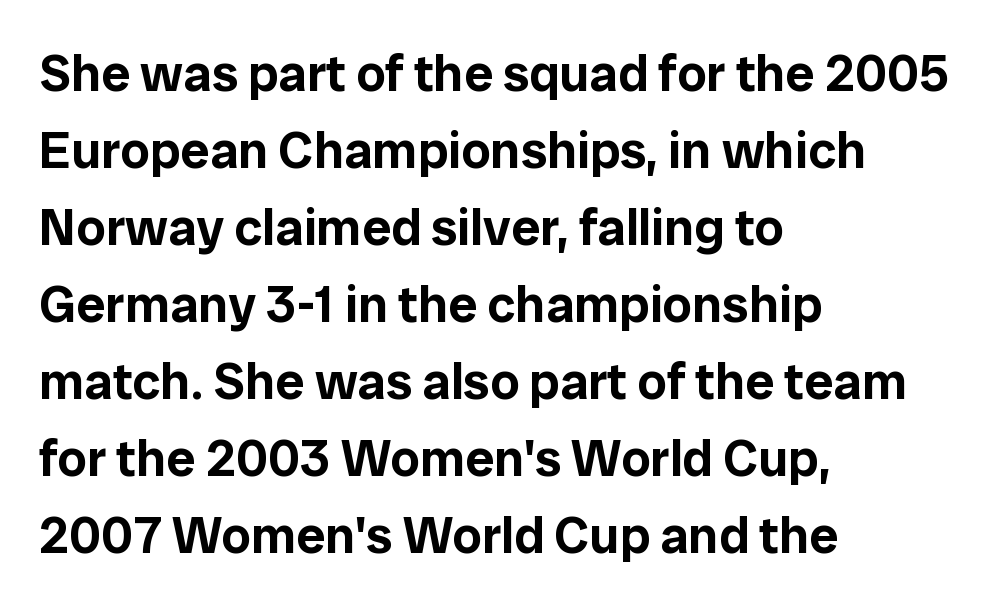
Q: Is the text italic (slanted)? A: No, it is upright.
Q: Is the typeface a serif or a sans-serif typeface? A: Sans-serif.
Q: Is the text underlined? A: No.
Q: How is the paragraph aligned? A: Left-aligned.
Q: Is the spacing between letters normal or unusually wide? A: Normal.
Q: Is the spacing between lines tight, normal or loose? A: Normal.
Q: Width (condensed, normal, or wide)? A: Normal.
Q: Stroke contrast? A: Low.
Q: x-height? A: Medium.
Q: Monospaced? A: No.
